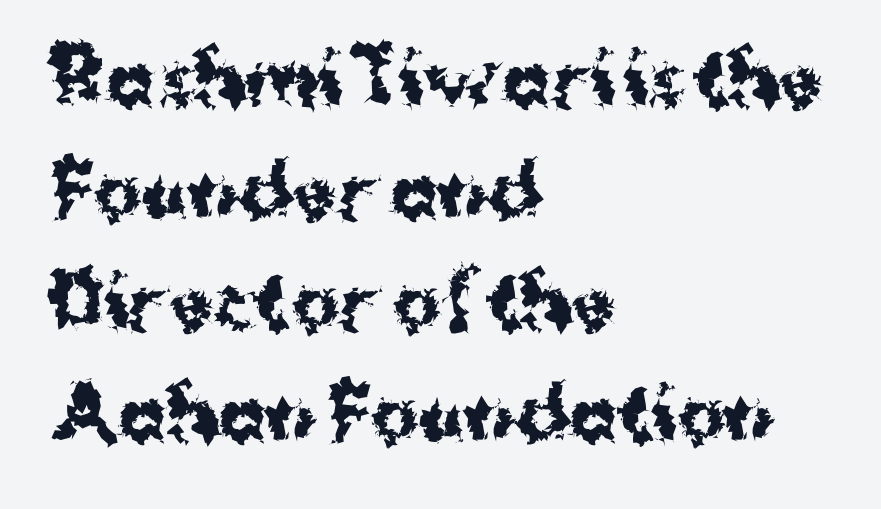
Observe the absence of serifs on each vertical stroke in this sample. No word sits above an underline. These lines are rendered in a variable-pitch font. This sample is left-justified, so line endings fall wherever the words run out. The passage shown stacks its lines at a standard gap. Heavy, bold letterforms.
